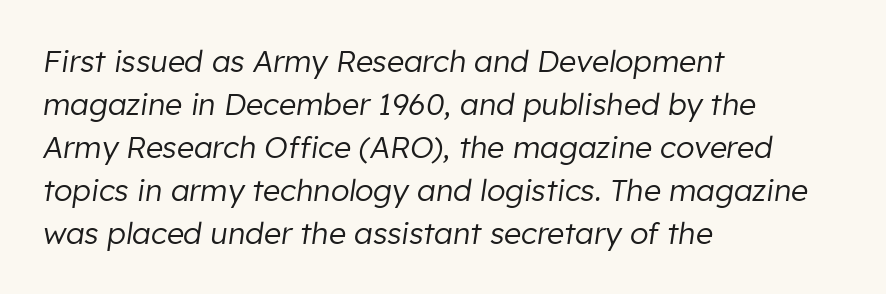
Q: Is the text bold? A: No.
Q: Is the text italic (slanted)? A: Yes, it leans right by about 8 degrees.
Q: Is the text underlined? A: No.
Q: How is the paragraph aligned? A: Left-aligned.
Q: Is the spacing between letters normal or unusually wide? A: Normal.
Q: Is the spacing between lines tight, normal or loose? A: Normal.
Q: Width (condensed, normal, or wide)? A: Normal.
Q: Stroke contrast? A: Low.
Q: x-height? A: Medium.
Q: Monospaced? A: No.
